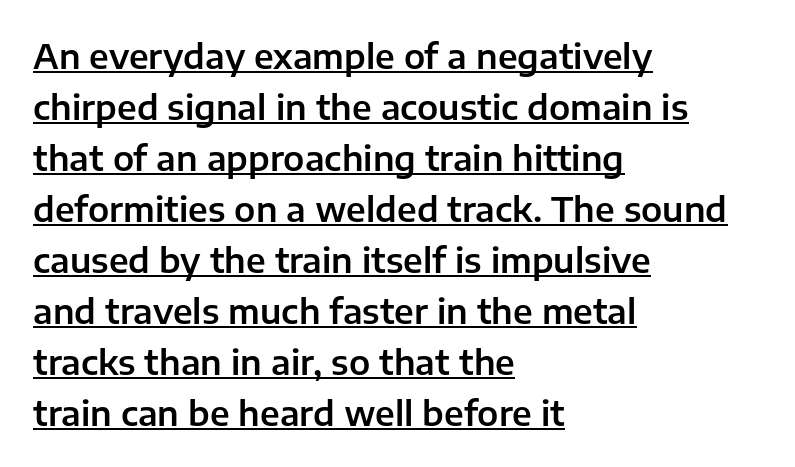
The typesetter has applied underlining to the passage shown. Serifs: no, the terminals of the letterforms are clean. Line starts are locked; line ends wander. What stands out about the letter spacing? Nothing — it is the standard amount. The passage shown stacks its lines at a standard gap. Spacing verdict: proportional, widths tailored to each character.
